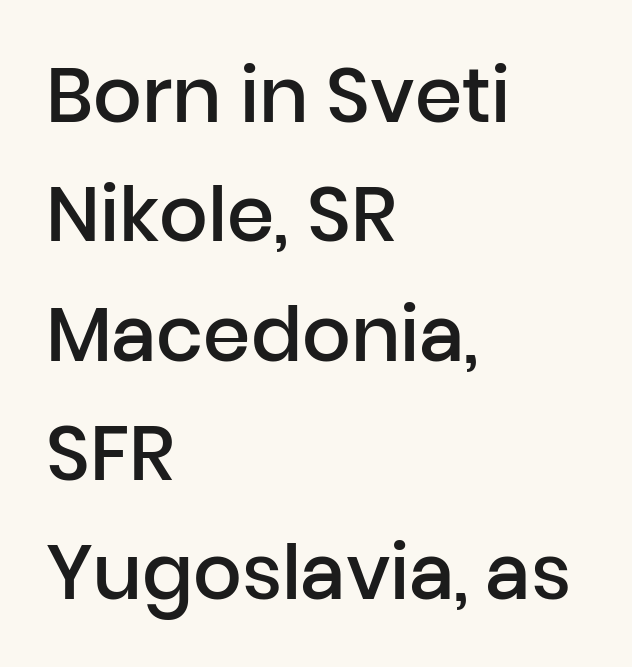
The zone under the glyphs is completely vacant. Typographically, this falls in the sans-serif category. Note the varied advance widths — an 'i' is clearly narrower than an 'm'. Typographic density is moderately raised because the face is semibold.
